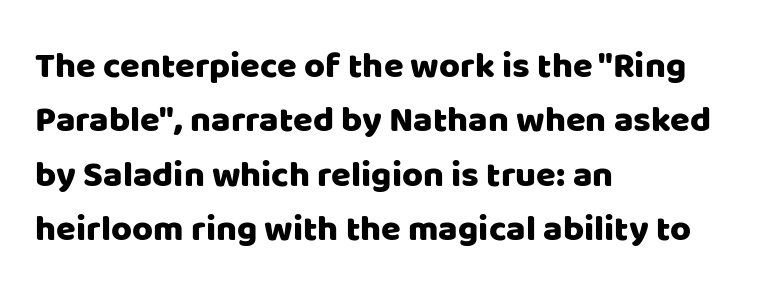
Quick note: not italic, upright. Vertical spacing — default. The ragged edge is on the right, which tells us the setting is flush left. The characters display no serif detailing; their extremities are plain. The baseline area is clear.
